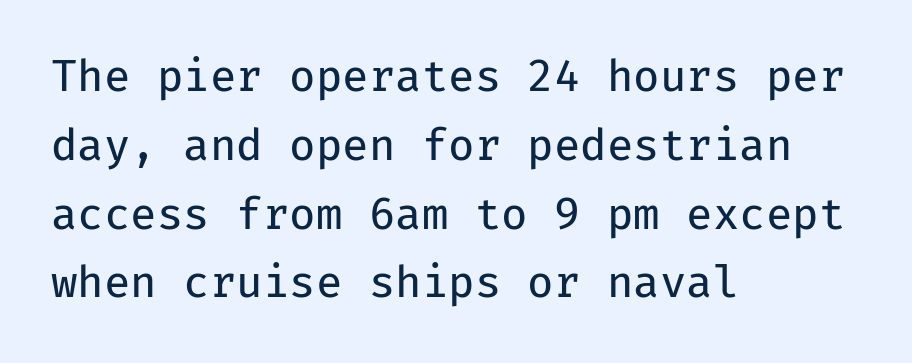
The typeface chosen for these lines omits serifs. The passage shown is typed in a monospace face where columns stay perfectly aligned. One glance says typical: line gaps are just what's usual. Vertical stems look standard width or narrower in stroke.
